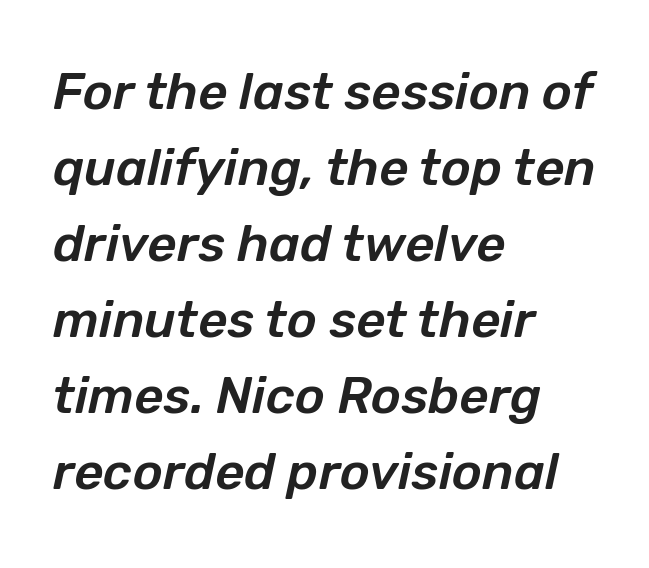
Q: Is the text italic (slanted)? A: Yes, it leans right by about 12 degrees.
Q: Is the text underlined? A: No.
Q: How is the paragraph aligned? A: Left-aligned.
Q: Is the spacing between letters normal or unusually wide? A: Normal.
Q: Is the spacing between lines tight, normal or loose? A: Normal.
Q: Width (condensed, normal, or wide)? A: Normal.
Q: Stroke contrast? A: Low.
Q: x-height? A: Medium.
Q: Monospaced? A: No.
